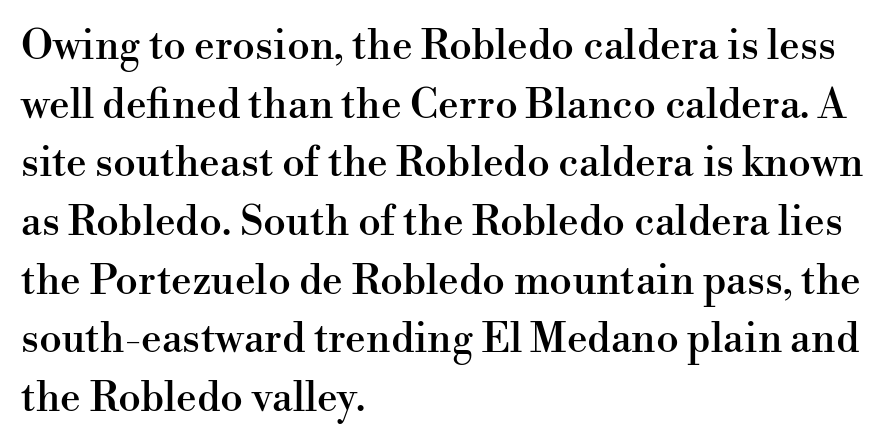
Q: Is the text italic (slanted)? A: No, it is upright.
Q: Is the typeface a serif or a sans-serif typeface? A: Serif.
Q: Is the text underlined? A: No.
Q: How is the paragraph aligned? A: Left-aligned.
Q: Is the spacing between letters normal or unusually wide? A: Normal.
Q: Is the spacing between lines tight, normal or loose? A: Normal.
Q: Width (condensed, normal, or wide)? A: Normal.
Q: Stroke contrast? A: High.
Q: x-height? A: Small.
Q: Monospaced? A: No.
